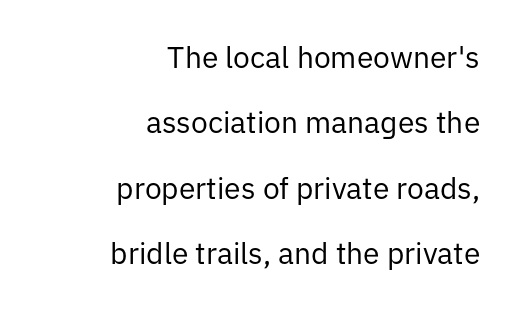
Q: Is the text bold? A: No.
Q: Is the text italic (slanted)? A: No, it is upright.
Q: Is the typeface a serif or a sans-serif typeface? A: Sans-serif.
Q: Is the text underlined? A: No.
Q: How is the paragraph aligned? A: Right-aligned.
Q: Is the spacing between letters normal or unusually wide? A: Normal.
Q: Is the spacing between lines tight, normal or loose? A: Loose.
Q: Width (condensed, normal, or wide)? A: Normal.
Q: Stroke contrast? A: Low.
Q: x-height? A: Medium.
Q: Monospaced? A: No.
